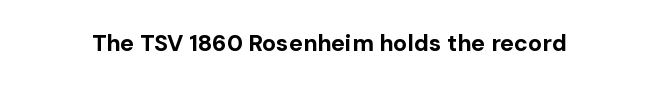
{"italic": "no", "bold": "yes", "underline": "no", "letter_spacing": "normal", "letter_spacing_em": 0.0, "glyph_px": 23}
